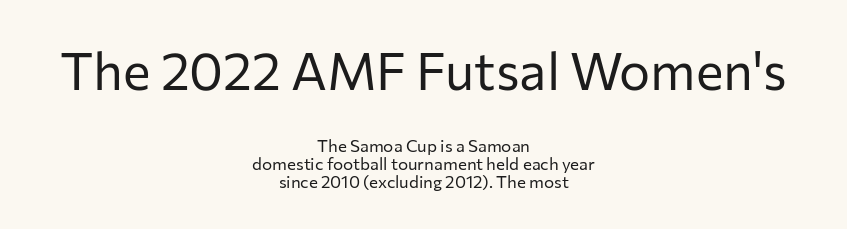
The image shows 52 px regular-weight sans-serif type, upright; set centered, tight line spacing (1.06x), normal letter spacing, not underlined; the first (top) block is 3.06x larger; low stroke contrast and a medium x-height.
